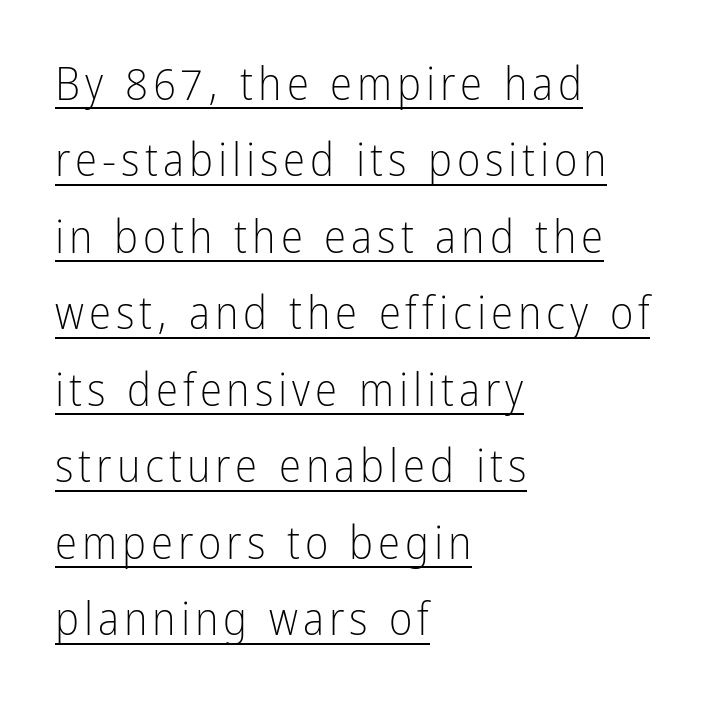
Q: Is the text bold? A: No.
Q: Is the text italic (slanted)? A: No, it is upright.
Q: Is the typeface a serif or a sans-serif typeface? A: Sans-serif.
Q: Is the text underlined? A: Yes.
Q: How is the paragraph aligned? A: Left-aligned.
Q: Is the spacing between lines tight, normal or loose? A: Normal.
Q: Width (condensed, normal, or wide)? A: Condensed.
Q: Stroke contrast? A: Low.
Q: x-height? A: Medium.
Q: Monospaced? A: No.
